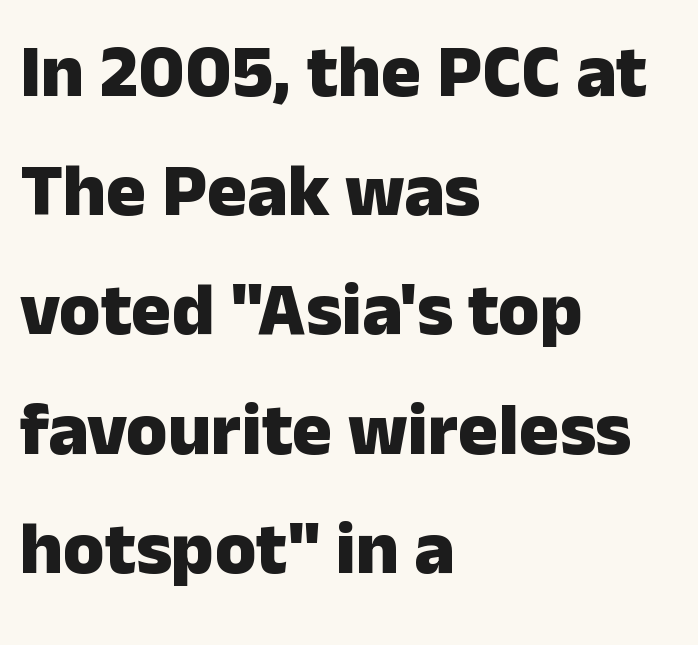
The text was rendered using a sans face with plain stroke endings. Is this a fixed-width face? No — the glyphs have proportional, varying widths. The type sits square on the baseline with zero lean. In terms of letterspacing, this is plain default setting. The compositor pushed each line to the left boundary.
